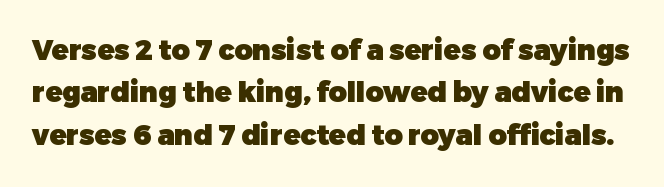
Glyph-to-glyph distance matches everyday printed text. Regarding leading, the lines here are spaced in the standard way. Unmarked baselines from the first word to the last. A typesetter would label this face a sans. Set as a true bold cut, around the 700 mark. Posture: upright roman.
